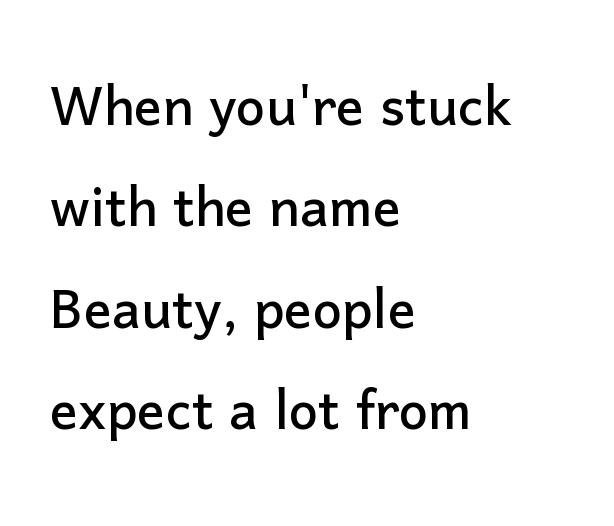
These lines are composed in type without serifs. The line-height multiplier appears to be the usual default. Inter-character spacing is left at the font's built-in metrics. The text block is weighted toward the left margin, trailing off unevenly rightward.
